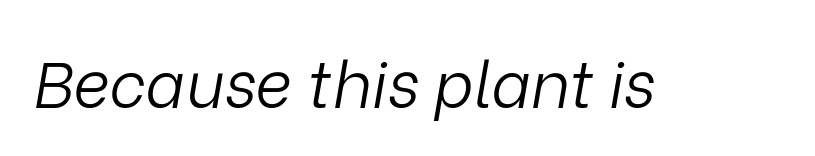
Q: Is the text bold? A: No.
Q: Is the text italic (slanted)? A: Yes, it leans right by about 9 degrees.
Q: Is the text underlined? A: No.
Q: Is the spacing between letters normal or unusually wide? A: Normal.
Q: Width (condensed, normal, or wide)? A: Normal.
Q: Stroke contrast? A: Low.
Q: x-height? A: Medium.
Q: Monospaced? A: No.
